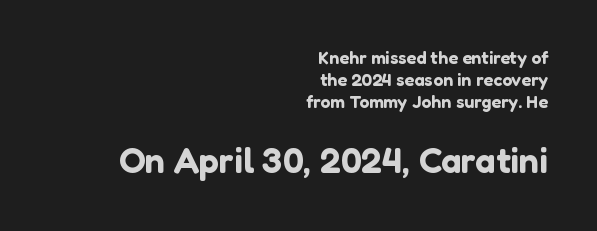
The gap between lines stays unmarked. Nobody touched the tracking dial on this one. The type family on display is of the sans-serif kind. The emphasis by scale lands on block number two, below. These lines were composed using upright roman letters.
